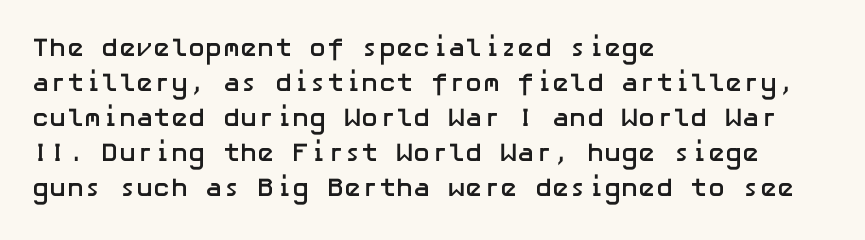
The image shows 26 px bold type, upright; set left-aligned, normal line spacing (1.35x), normal letter spacing, not underlined.
